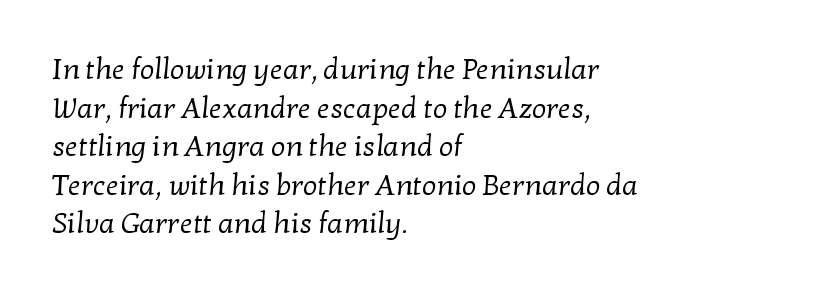
These lines are rendered in a variable-pitch font. Yep, those are serifs on the letters. These glyphs show unthickened strokes, regular width or finer. A normal amount of white space separates one row of letters from the next. Which margin do the lines hug? The left one — the right edge is uneven.
